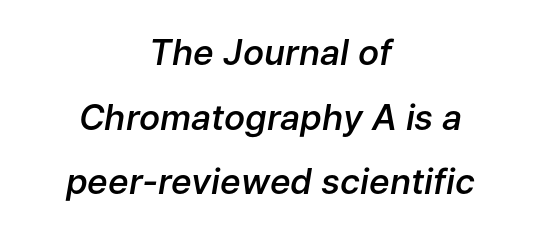
Descender tails drop into unmarked territory. Here the designer chose a conventional face with non-uniform glyph widths. Looking at the ascenders, they clearly lean. The typesetter chose a symmetrical, centered arrangement here. Semibold letterforms, between regular and bold.
